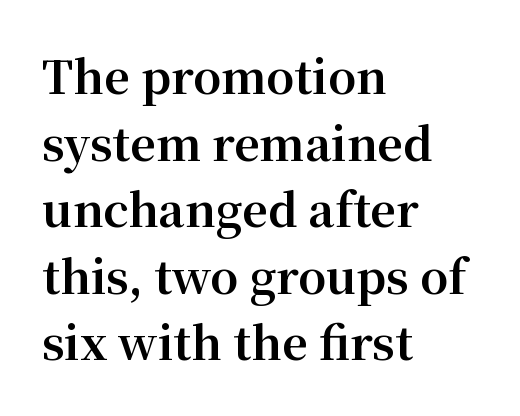
Q: Is the text bold? A: Yes.
Q: Is the text italic (slanted)? A: No, it is upright.
Q: Is the typeface a serif or a sans-serif typeface? A: Serif.
Q: Is the text underlined? A: No.
Q: How is the paragraph aligned? A: Left-aligned.
Q: Is the spacing between letters normal or unusually wide? A: Normal.
Q: Is the spacing between lines tight, normal or loose? A: Normal.
Q: Width (condensed, normal, or wide)? A: Normal.
Q: Stroke contrast? A: Medium.
Q: x-height? A: Medium.
Q: Monospaced? A: No.
